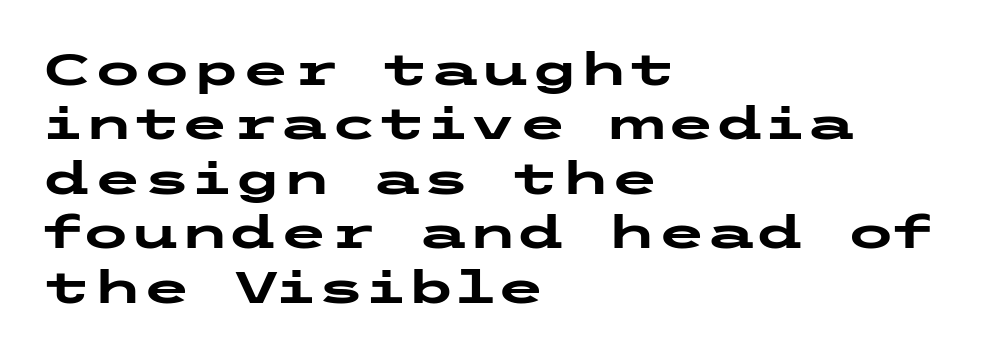
Each word holds together tightly as a unit, with standard inter-letter gaps. Rendered with straight, roman letterforms. The passage shown is emphatically bold. Classification — sans serif.
